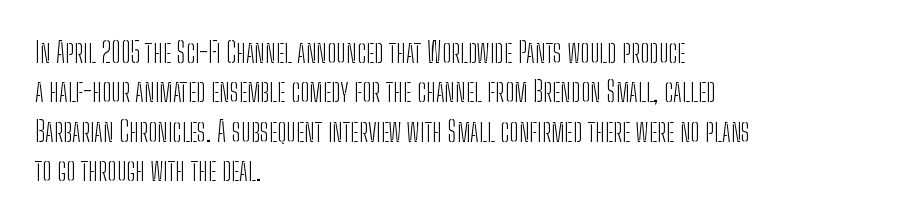
Bold? No — there's no thickening of the strokes. This is the regular roman posture of the typeface. A typesetter would call this zero additional tracking. Quick note: underline off. Line beginnings align vertically; line endings do not.
